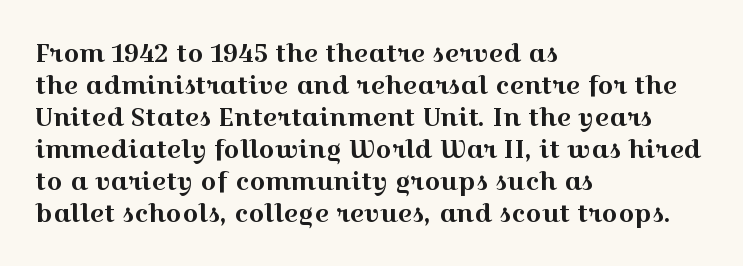
The image shows 25 px text type, upright; set left-aligned, normal line spacing (1.28x), normal letter spacing, not underlined.
